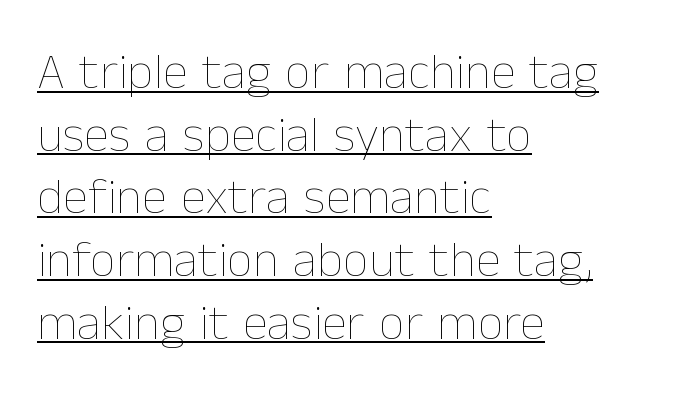
Q: Is the text bold? A: No.
Q: Is the text italic (slanted)? A: No, it is upright.
Q: Is the text underlined? A: Yes.
Q: How is the paragraph aligned? A: Left-aligned.
Q: Is the spacing between letters normal or unusually wide? A: Normal.
Q: Width (condensed, normal, or wide)? A: Normal.
Q: Stroke contrast? A: Low.
Q: x-height? A: Medium.
Q: Monospaced? A: No.
